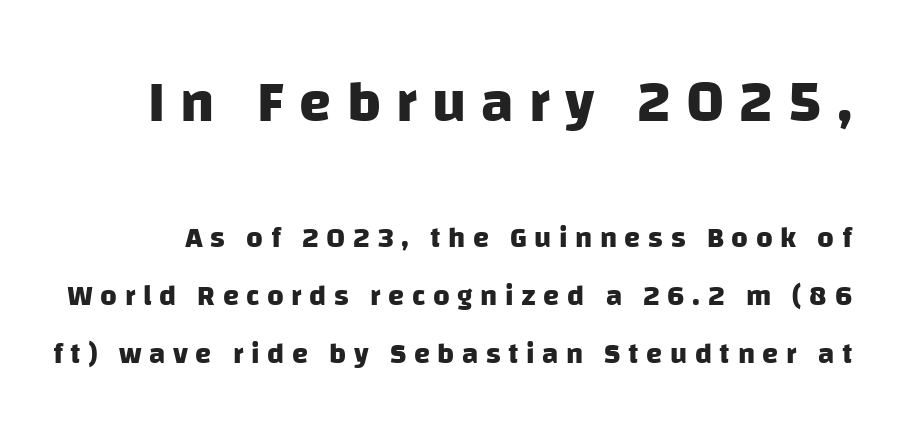
Q: Is the text bold? A: Yes.
Q: Is the typeface a serif or a sans-serif typeface? A: Sans-serif.
Q: Is the text underlined? A: No.
Q: Is the spacing between letters normal or unusually wide? A: Unusually wide.
Q: Is the spacing between lines tight, normal or loose? A: Loose.
Q: Which block of text is set in a larger size, the first (top) or the second (bottom)? A: The first (top) one.
Q: Width (condensed, normal, or wide)? A: Normal.
Q: Stroke contrast? A: Low.
Q: x-height? A: Large.
Q: Monospaced? A: No.
